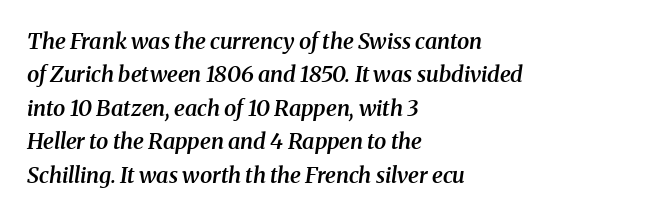
{"italic": "yes", "lean": "right", "slant_degrees": 8, "bold": "semi", "underline": "no", "align": "left", "line_spacing": "normal", "line_spacing_ratio": 1.52, "letter_spacing": "normal", "letter_spacing_em": 0.0, "glyph_px": 22}
